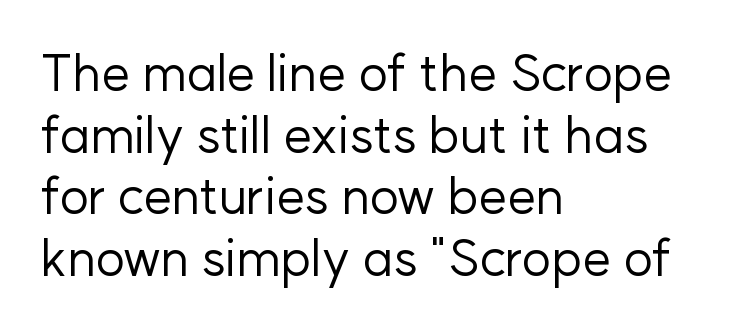
{"serif": "no", "italic": "no", "bold": "no", "weight": "regular", "width": "normal", "stroke_contrast": "low", "x_height": "medium", "monospaced": "no", "underline": "no", "align": "left", "line_spacing_ratio": 1.21, "letter_spacing": "normal", "letter_spacing_em": 0.0, "glyph_px": 51}
